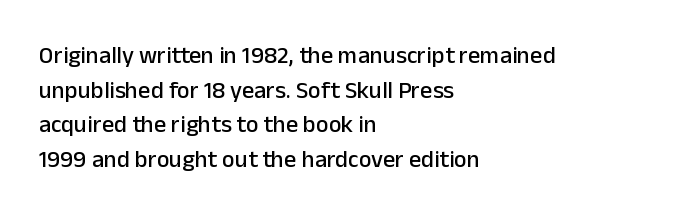
{"italic": "no", "underline": "no", "align": "left", "line_spacing": "normal", "line_spacing_ratio": 1.44, "letter_spacing": "normal", "letter_spacing_em": 0.0, "glyph_px": 24}
